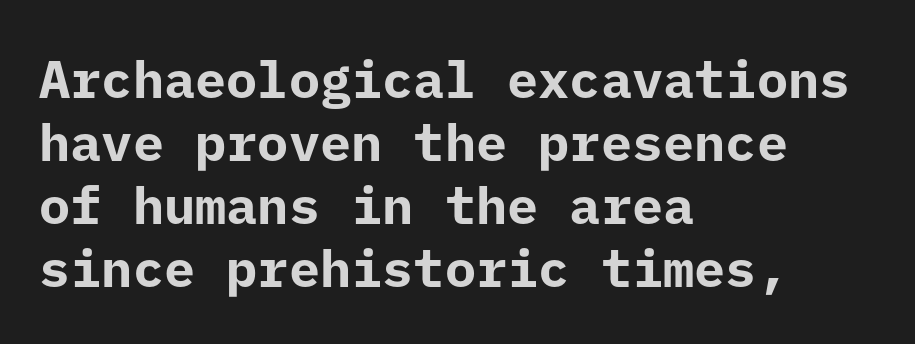
Q: Is the text bold? A: Yes.
Q: Is the text italic (slanted)? A: No, it is upright.
Q: Is the typeface a serif or a sans-serif typeface? A: Sans-serif.
Q: Is the text underlined? A: No.
Q: How is the paragraph aligned? A: Left-aligned.
Q: Is the spacing between letters normal or unusually wide? A: Normal.
Q: Width (condensed, normal, or wide)? A: Normal.
Q: Stroke contrast? A: Low.
Q: x-height? A: Medium.
